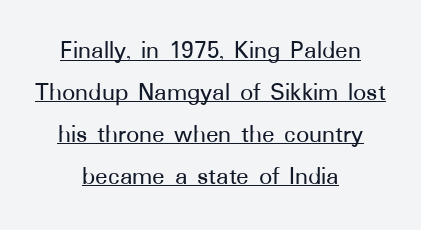
{"italic": "no", "underline": "yes", "align": "center", "line_spacing": "normal", "line_spacing_ratio": 1.61, "letter_spacing": "normal", "letter_spacing_em": 0.0, "glyph_px": 26}
